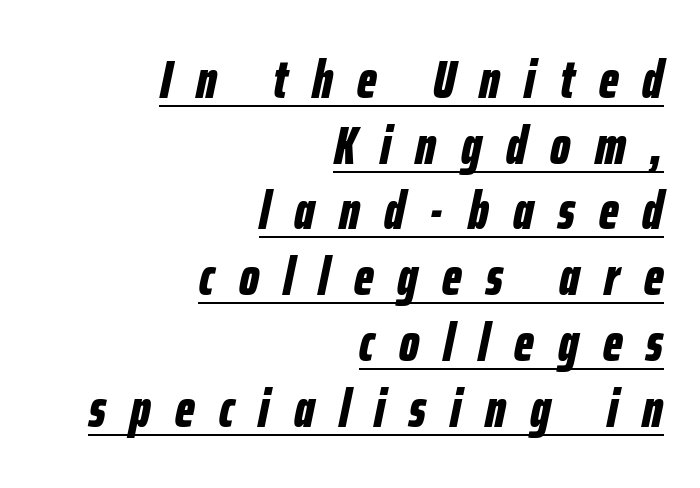
Q: Is the text bold? A: Yes.
Q: Is the text italic (slanted)? A: Yes, it leans right by about 12 degrees.
Q: Is the text underlined? A: Yes.
Q: How is the paragraph aligned? A: Right-aligned.
Q: Is the spacing between letters normal or unusually wide? A: Unusually wide.
Q: Width (condensed, normal, or wide)? A: Condensed.
Q: Stroke contrast? A: Low.
Q: x-height? A: Medium.
Q: Monospaced? A: No.
